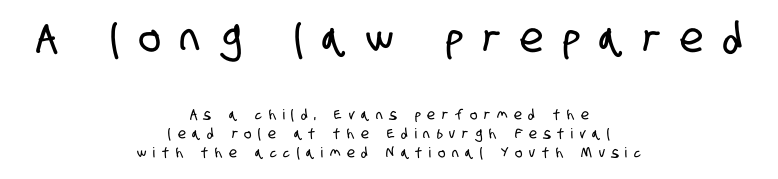
Q: Is the typeface a serif or a sans-serif typeface? A: Sans-serif.
Q: Is the text underlined? A: No.
Q: How is the paragraph aligned? A: Centered.
Q: Is the spacing between letters normal or unusually wide? A: Unusually wide.
Q: Is the spacing between lines tight, normal or loose? A: Normal.
Q: Which block of text is set in a larger size, the first (top) or the second (bottom)? A: The first (top) one.
Q: Width (condensed, normal, or wide)? A: Condensed.
Q: Stroke contrast? A: Low.
Q: x-height? A: Large.
Q: Monospaced? A: No.
